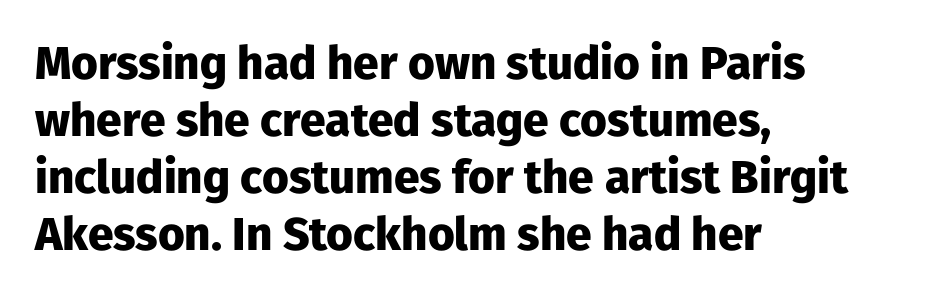
Type without underlining. The designer went with a sans here, leaving each stem footless. The type sits square on the baseline with zero lean. One-word summary of the alignment: left.
